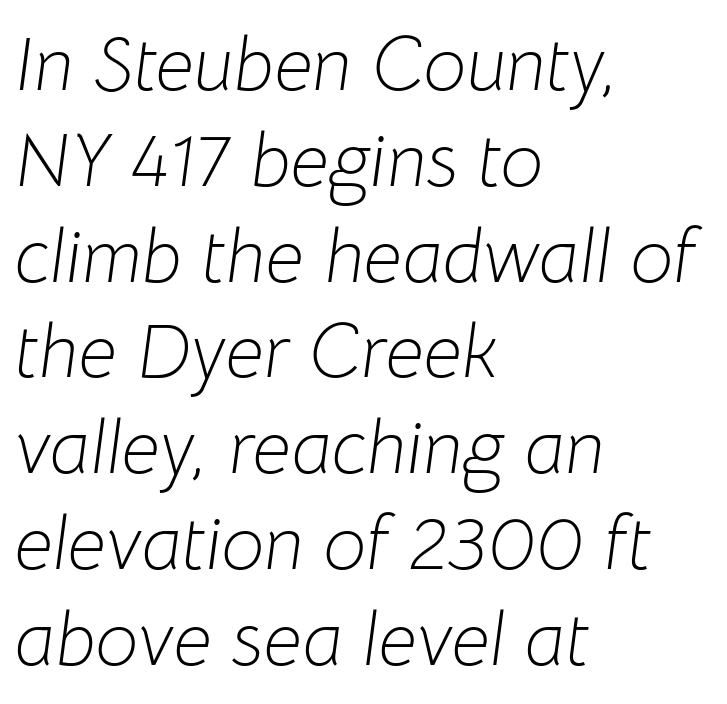
The line texture is even and compact thanks to regular tracking. Is the stroke heavy? The answer is a plain regular-or-lighter. This rendering features lettering with no underline. The rows are spaced the way most documents space them.
